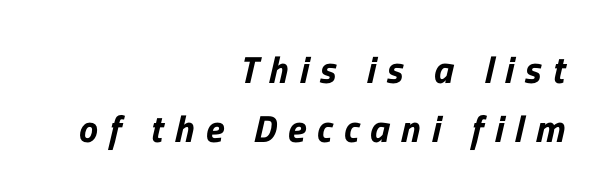
The image shows 38 px sans-serif type; set right-aligned, normal line spacing (1.54x), unusually wide letter spacing (+0.29 em), not underlined; low stroke contrast and a medium x-height.
